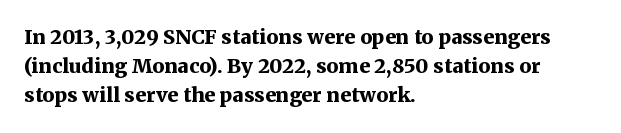
{"italic": "no", "bold": "yes", "underline": "no", "align": "left", "line_spacing": "normal", "line_spacing_ratio": 1.46, "letter_spacing": "normal", "letter_spacing_em": 0.0, "glyph_px": 20}
